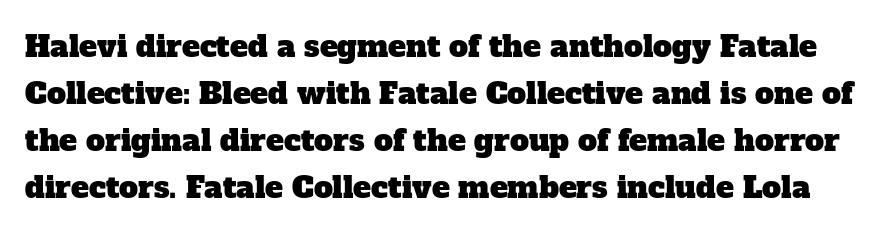
{"serif": "yes", "width": "normal", "stroke_contrast": "low", "x_height": "medium", "monospaced": "no", "underline": "no", "line_spacing": "normal", "line_spacing_ratio": 1.57, "letter_spacing": "normal", "letter_spacing_em": 0.0, "glyph_px": 30}
